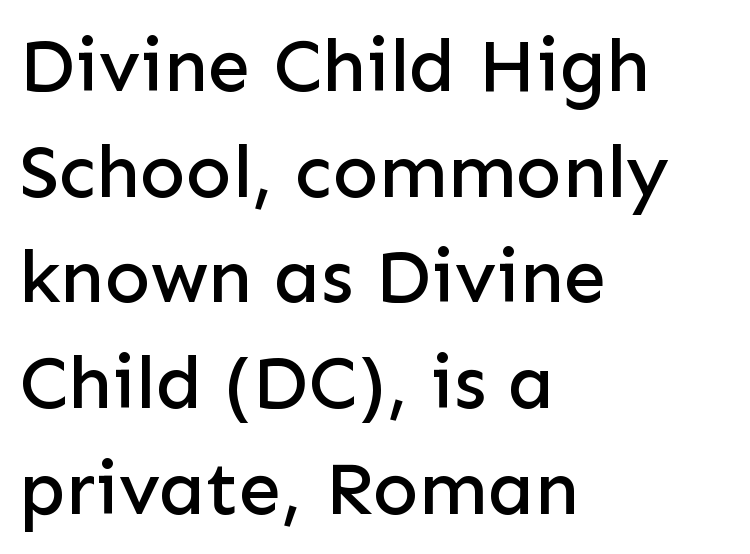
{"serif": "no", "italic": "no", "width": "normal", "stroke_contrast": "low", "x_height": "medium", "monospaced": "no", "underline": "no", "align": "left", "line_spacing": "normal", "line_spacing_ratio": 1.39, "letter_spacing": "normal", "letter_spacing_em": 0.0, "glyph_px": 76}
